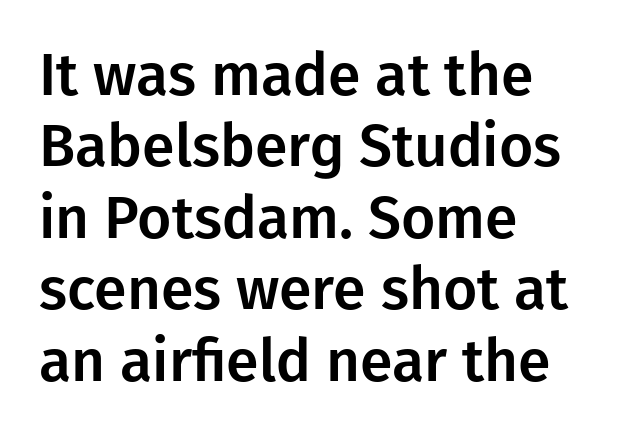
Q: Is the text italic (slanted)? A: No, it is upright.
Q: Is the typeface a serif or a sans-serif typeface? A: Sans-serif.
Q: Is the text underlined? A: No.
Q: How is the paragraph aligned? A: Left-aligned.
Q: Is the spacing between letters normal or unusually wide? A: Normal.
Q: Width (condensed, normal, or wide)? A: Normal.
Q: Stroke contrast? A: Low.
Q: x-height? A: Medium.
Q: Monospaced? A: No.
